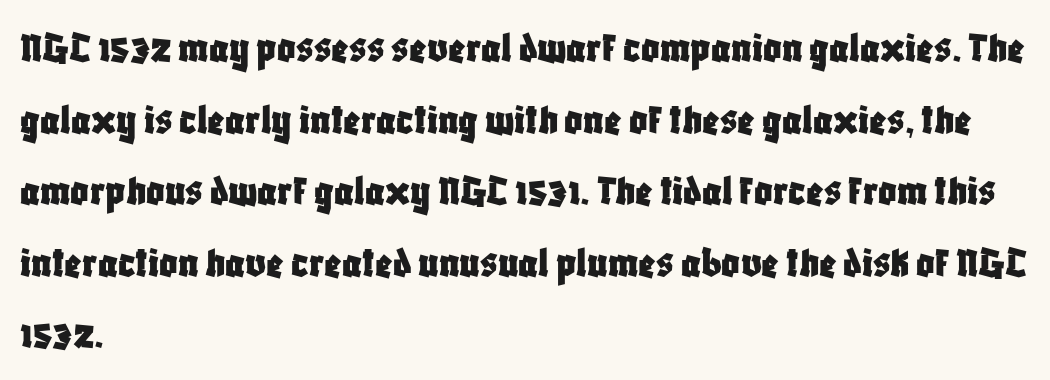
All the whitespace from short lines collects on the right. The characters display no serif detailing; their extremities are plain. Vertical strokes here are truly vertical. Characters follow at the spacing the type designer built in. A clean baseline with only descenders dipping below it. Proportional: the letters do not fall into vertical columns.
